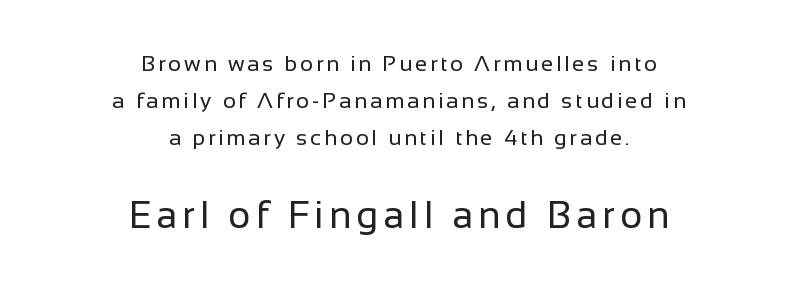
Whoever set this chose a conventional vertical rhythm. Posture: vertical. This rendering uses center alignment, leaving both contours irregular but symmetric. These lines are rendered in a variable-pitch font. The space directly below the letters is spotless.
